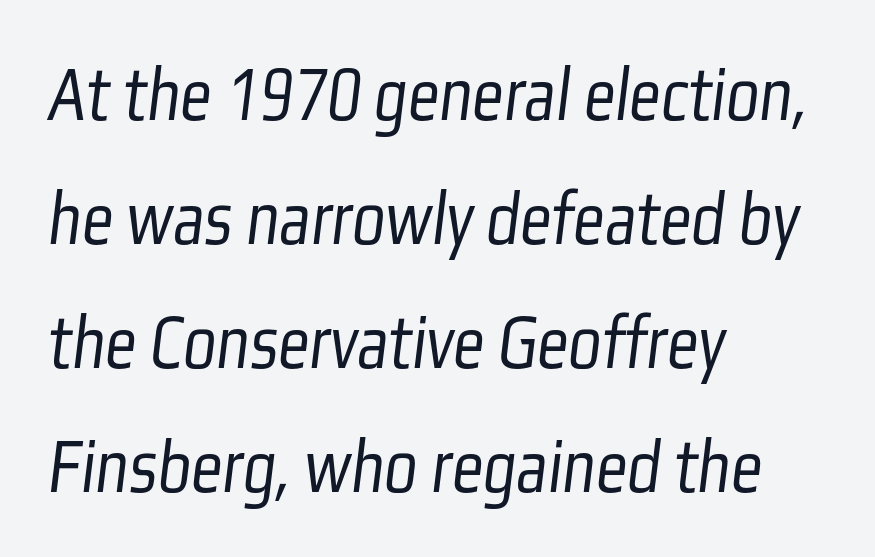
The image shows 78 px light, condensed sans-serif type; set left-aligned, normal line spacing (1.59x), normal letter spacing, not underlined; low stroke contrast and a medium x-height.
